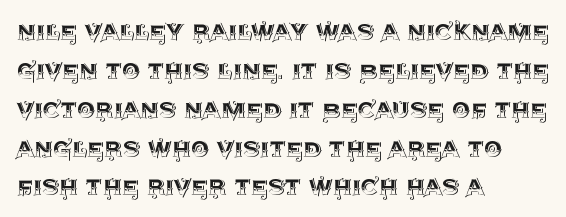
The image shows 29 px text type, upright; set left-aligned, normal line spacing (1.34x), normal letter spacing, not underlined; a large x-height.
